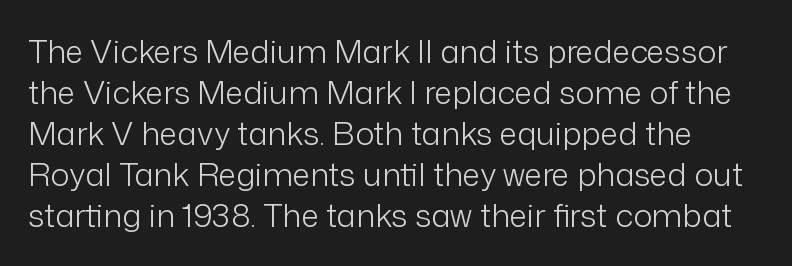
Q: Is the text bold? A: No.
Q: Is the text italic (slanted)? A: No, it is upright.
Q: Is the typeface a serif or a sans-serif typeface? A: Sans-serif.
Q: Is the text underlined? A: No.
Q: Is the spacing between letters normal or unusually wide? A: Normal.
Q: Is the spacing between lines tight, normal or loose? A: Normal.
Q: Width (condensed, normal, or wide)? A: Normal.
Q: Stroke contrast? A: Low.
Q: x-height? A: Medium.
Q: Monospaced? A: No.
